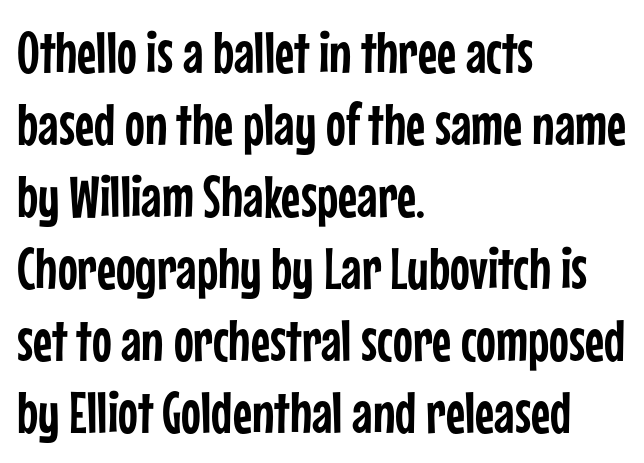
This sample uses plain, unmodified letter spacing. Unlike italic type, these characters show no tilt at all. A typesetter would call this proportional, since set widths differ per character. The paragraph shown leans on its left margin. Just letters on the line, the space beneath them empty. Serifs: no, the terminals of the letterforms are clean.
